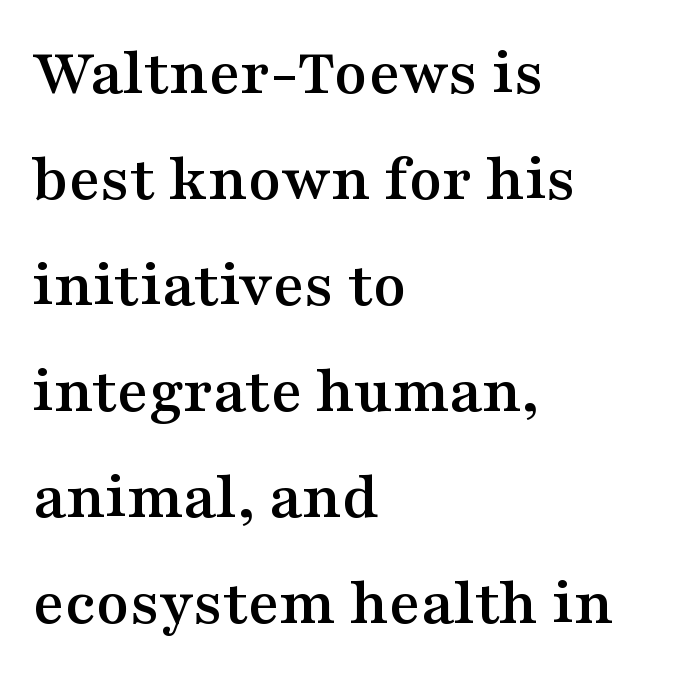
{"serif": "yes", "italic": "no", "width": "wide", "stroke_contrast": "medium", "x_height": "medium", "monospaced": "no", "underline": "no", "align": "left", "line_spacing": "normal", "line_spacing_ratio": 1.56, "letter_spacing": "normal", "letter_spacing_em": 0.0, "glyph_px": 68}
